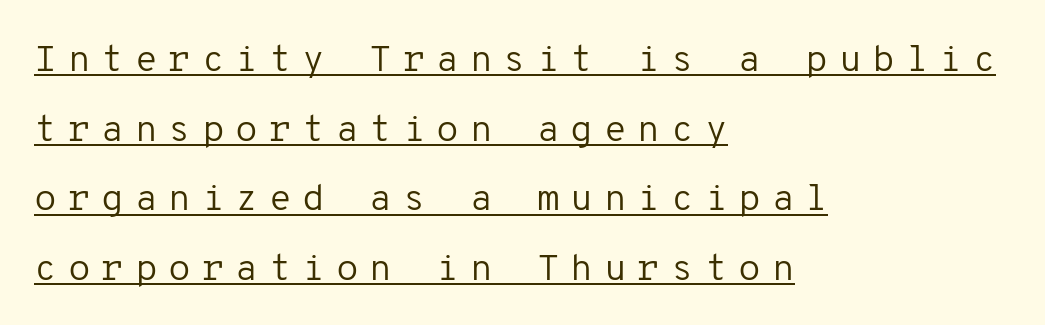
The typography opts for an upright posture over an oblique one. No feet cap the strokes, marking this as sans-serif type. Looks like someone drew a line under every word here. Think standard paragraph weight, or any step lighter than that.
